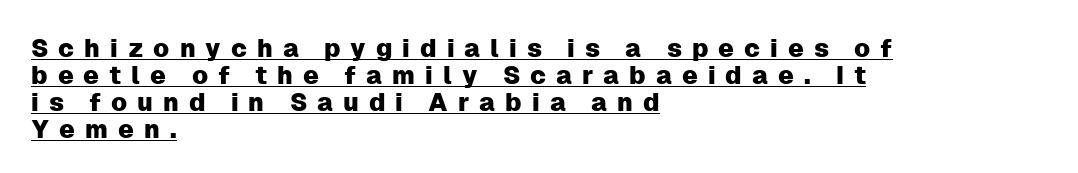
Typeset ragged right — the left edge is the straight one. Students, observe: this is what under-led, compact text looks like. This is underlined copy, the kind a proofreader might mark for attention. This sample uses an upright cut, with every glyph sitting square on the baseline. The line texture is sparse and dotted thanks to wide tracking.
